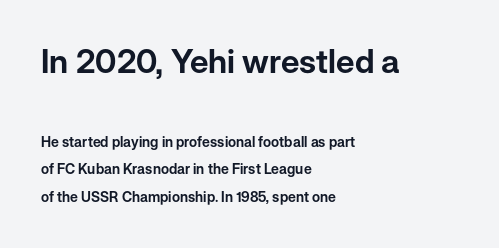
{"serif": "no", "italic": "no", "width": "normal", "stroke_contrast": "low", "x_height": "medium", "monospaced": "no", "underline": "no", "align": "left", "line_spacing": "loose", "line_spacing_ratio": 1.98, "letter_spacing": "normal", "letter_spacing_em": 0.0, "larger_block": "first", "size_ratio": 2.36, "glyph_px": 33}
